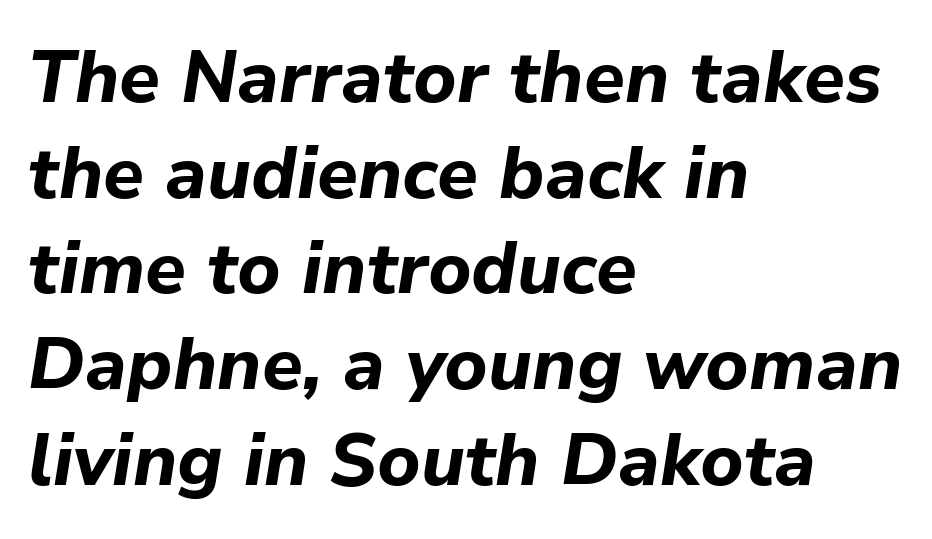
Q: Is the text bold? A: Yes.
Q: Is the text italic (slanted)? A: Yes, it leans right by about 9 degrees.
Q: Is the text underlined? A: No.
Q: How is the paragraph aligned? A: Left-aligned.
Q: Is the spacing between letters normal or unusually wide? A: Normal.
Q: Is the spacing between lines tight, normal or loose? A: Normal.
Q: Width (condensed, normal, or wide)? A: Normal.
Q: Stroke contrast? A: Low.
Q: x-height? A: Medium.
Q: Monospaced? A: No.
